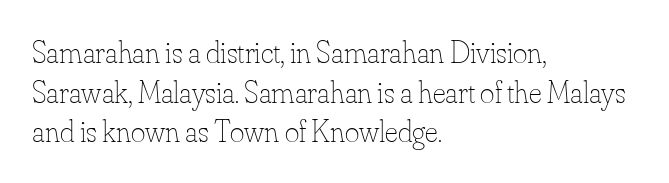
{"italic": "no", "bold": "no", "weight": "thin", "width": "normal", "stroke_contrast": "low", "x_height": "small", "monospaced": "no", "underline": "no", "align": "left", "line_spacing": "normal", "line_spacing_ratio": 1.28, "letter_spacing": "normal", "letter_spacing_em": 0.0, "glyph_px": 31}
